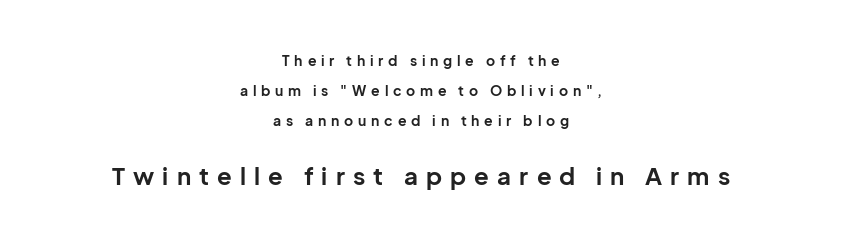
{"italic": "no", "bold": "yes", "underline": "no", "align": "center", "line_spacing": "loose", "line_spacing_ratio": 2.13, "letter_spacing": "wide", "letter_spacing_em": 0.34, "larger_block": "second", "size_ratio": 1.71, "glyph_px": 24}
